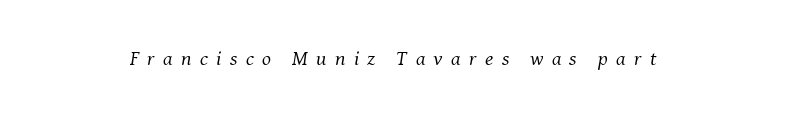
Plain, unruled lines of type. Slanted lettering throughout. On a weight scale, this lands at 450 or below. Between one letter and the next there's a generous, obvious gap.
